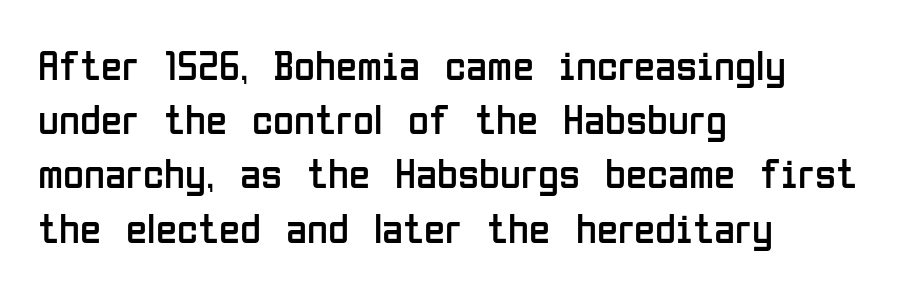
Stroke terminals: plain, sans-serif. Posture: upright roman. Weight: regular or lighter. Bare-footed words on every line. The designer left line spacing at the default. Do the characters align in a grid? No, the font is proportional.
